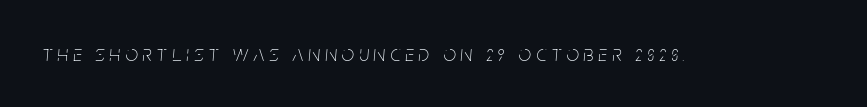
Lines of text with bare space underneath. The tracking reads as deliberately expanded to a designer's eye. Slant detected: the letters are inclined. The face looks like a standard text weight, possibly lighter.
